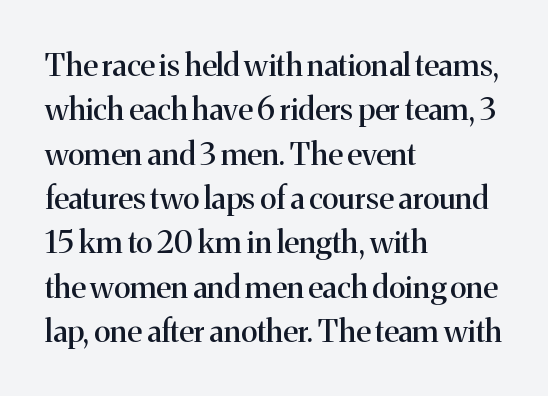
The image shows 31 px serif type, upright; set left-aligned, normal line spacing (1.43x), normal letter spacing, not underlined; medium stroke contrast and a medium x-height.
